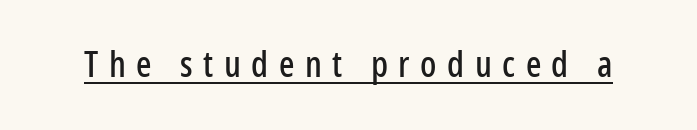
The type is letterspaced generously, with wide tracking. The typography opts for an upright posture over an oblique one. A typesetter would call this proportional, since set widths differ per character. Unlike a traditional serif, this face leaves its strokes unadorned. Honestly, the underline is the first thing you notice here.
